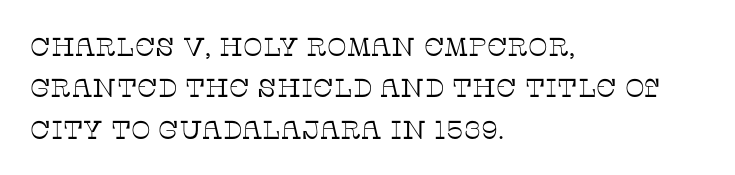
{"italic": "no", "bold": "no", "underline": "no", "align": "left", "line_spacing": "normal", "line_spacing_ratio": 1.59, "letter_spacing": "normal", "letter_spacing_em": 0.0, "glyph_px": 26}
